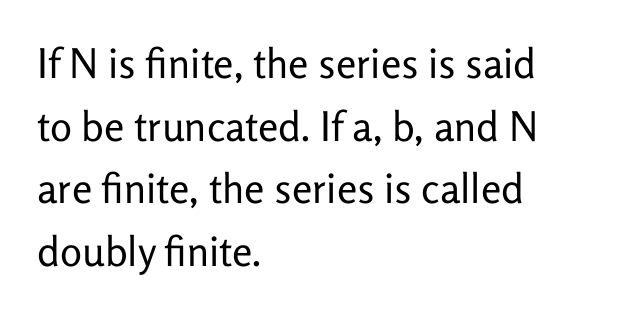
Check where the strokes stop: nothing finishes them off — pure sans. The font's upright variant was chosen for this text. The ragged edge is on the right, which tells us the setting is flush left. No letter is thick-stroked: the sample isn't bold.
